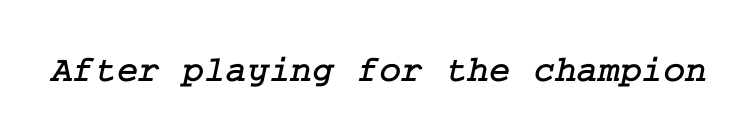
The image shows 37 px serif type; set normal letter spacing, not underlined; low stroke contrast and a medium x-height.
